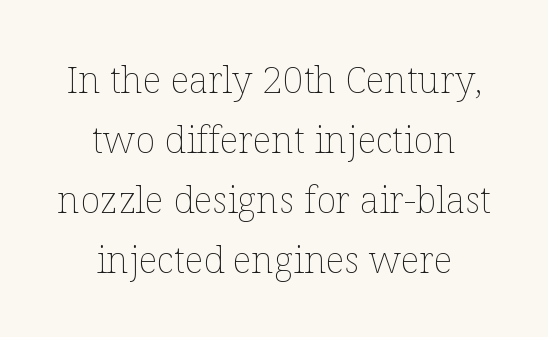
Q: Is the text bold? A: No.
Q: Is the text italic (slanted)? A: No, it is upright.
Q: Is the text underlined? A: No.
Q: How is the paragraph aligned? A: Centered.
Q: Is the spacing between letters normal or unusually wide? A: Normal.
Q: Is the spacing between lines tight, normal or loose? A: Normal.
Q: Width (condensed, normal, or wide)? A: Normal.
Q: Stroke contrast? A: Low.
Q: x-height? A: Medium.
Q: Monospaced? A: No.
